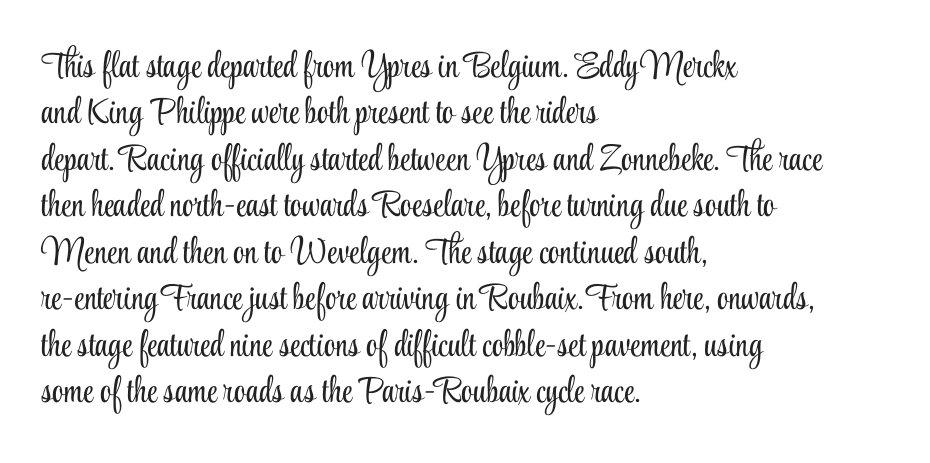
Q: Is the text bold? A: No.
Q: Is the text italic (slanted)? A: Yes.
Q: Is the typeface a serif or a sans-serif typeface? A: Serif.
Q: Is the text underlined? A: No.
Q: How is the paragraph aligned? A: Left-aligned.
Q: Is the spacing between letters normal or unusually wide? A: Normal.
Q: Is the spacing between lines tight, normal or loose? A: Normal.
Q: Width (condensed, normal, or wide)? A: Condensed.
Q: Stroke contrast? A: Low.
Q: x-height? A: Small.
Q: Monospaced? A: No.
